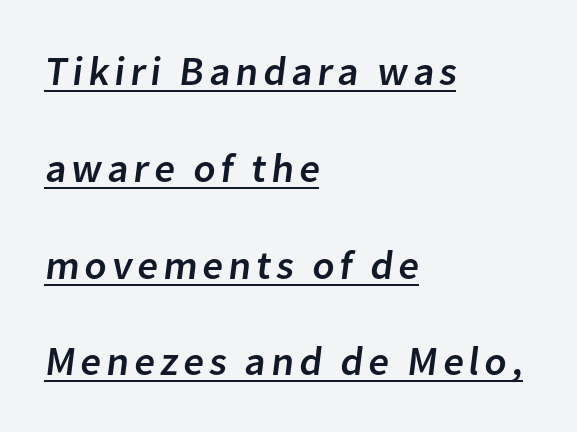
Typographically, this falls in the sans-serif category. How would I describe the line gaps? Wide and relaxed. This is underlined copy, the kind a proofreader might mark for attention. A classic flush-left, rag-right setting is used for this passage. Is this a fixed-width face? No — the glyphs have proportional, varying widths.
